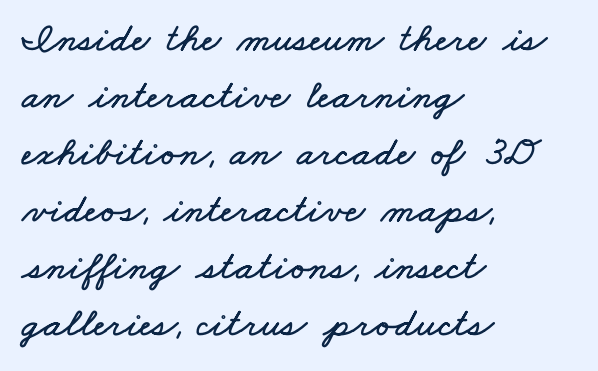
The specimen omits any rule beneath the text block's lines. You could call the tracking neutral — neither tight nor loose. Regarding leading, the lines here are spaced in the standard way. Horizontal alignment here is leftward, the default for most running prose. The letters advance in unequal steps, a hallmark of proportional type.
